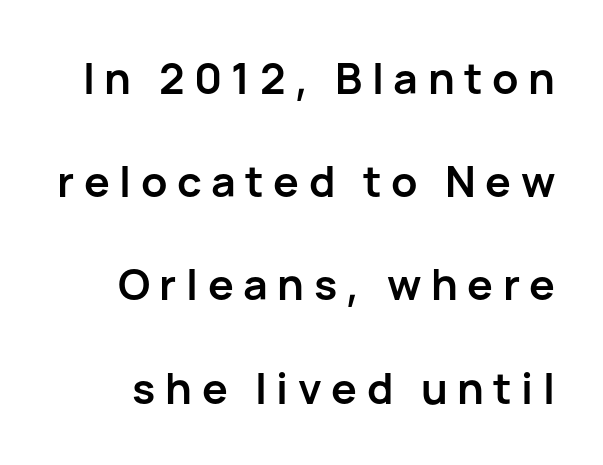
Varying glyph widths throughout — classic text-font behaviour. Airy leading. In terms of posture, this sample is upright. The rendering inserts visible extra space after every character. A clean baseline with only descenders dipping below it.
